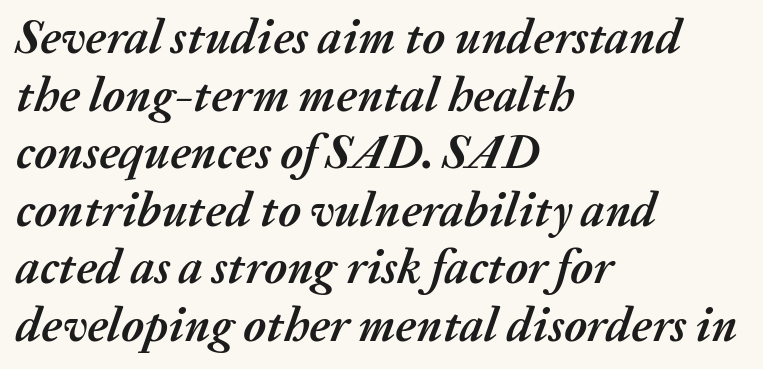
The image shows 48 px semibold type, italic (leaning right); set left-aligned, line spacing 1.2x, normal letter spacing, not underlined; medium stroke contrast and a medium x-height.
